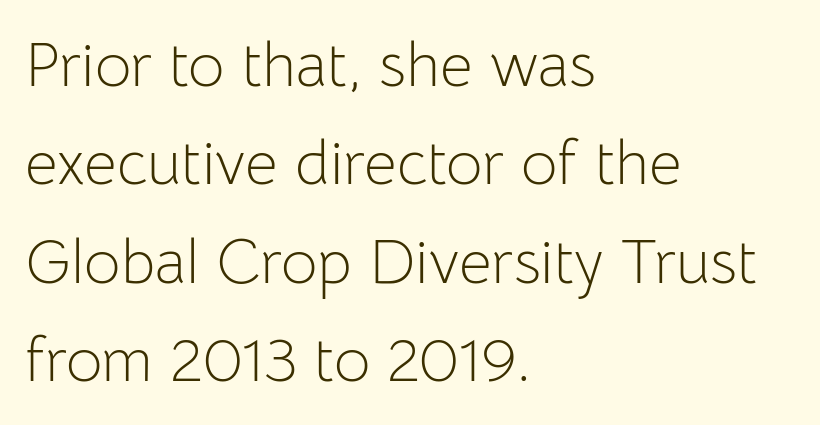
The specimen reads as upright at a glance. To sum up the face: it is a sans, with no serifs. The setting favours the left margin, as ordinary paragraphs usually do. In terms of letterspacing, this is plain default setting.
